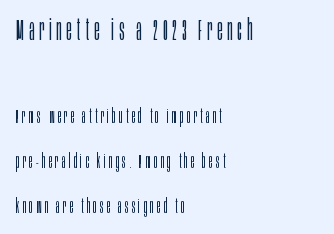
{"serif": "no", "italic": "no", "bold": "no", "weight": "light", "width": "condensed", "stroke_contrast": "low", "x_height": "large", "monospaced": "no", "underline": "no", "align": "left", "line_spacing": "loose", "line_spacing_ratio": 2.24, "larger_block": "first", "size_ratio": 1.5, "glyph_px": 30}
